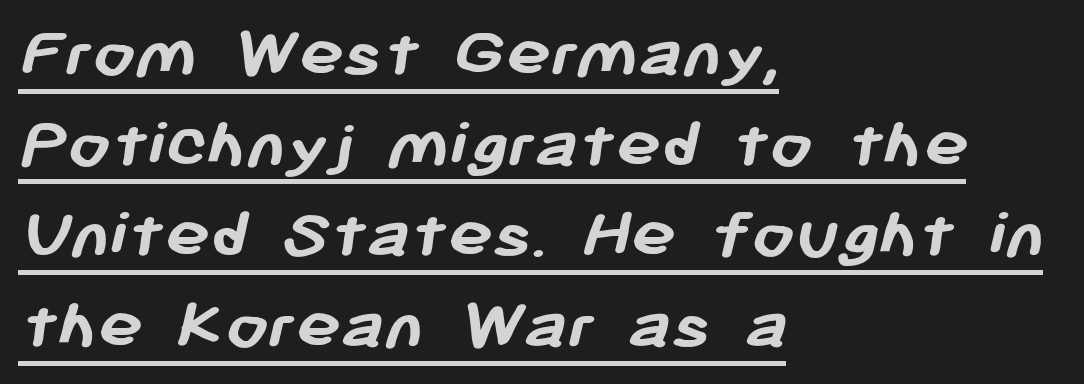
{"serif": "no", "bold": "yes", "weight": "semibold", "width": "normal", "stroke_contrast": "low", "x_height": "medium", "monospaced": "no", "underline": "yes", "align": "left", "line_spacing_ratio": 1.21, "letter_spacing": "normal", "letter_spacing_em": 0.0, "glyph_px": 75}
